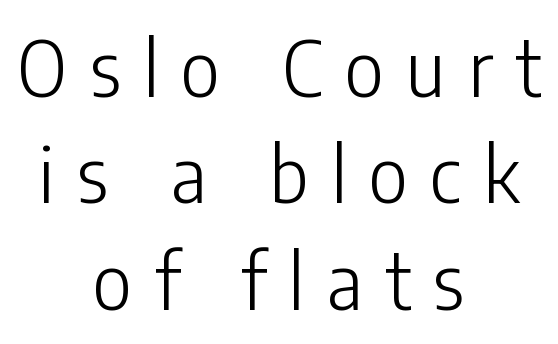
Q: Is the text bold? A: No.
Q: Is the text italic (slanted)? A: No, it is upright.
Q: Is the typeface a serif or a sans-serif typeface? A: Sans-serif.
Q: Is the text underlined? A: No.
Q: How is the paragraph aligned? A: Centered.
Q: Is the spacing between letters normal or unusually wide? A: Unusually wide.
Q: Is the spacing between lines tight, normal or loose? A: Normal.
Q: Width (condensed, normal, or wide)? A: Condensed.
Q: Stroke contrast? A: Low.
Q: x-height? A: Medium.
Q: Monospaced? A: No.
